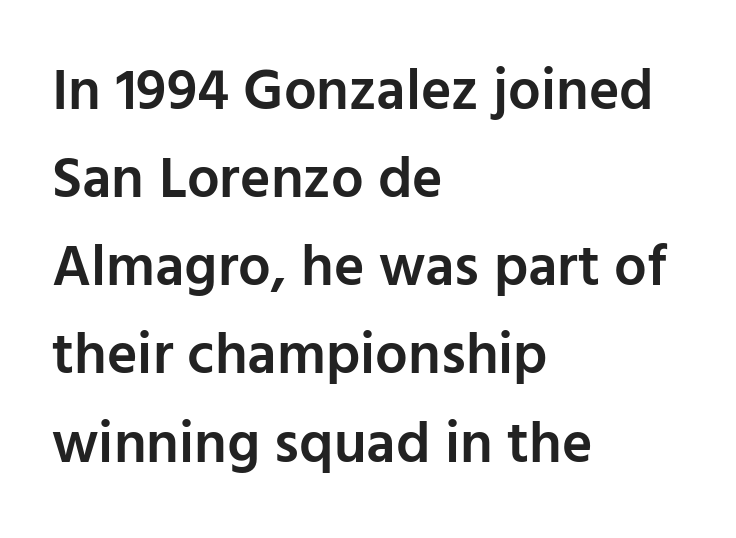
The font's upright variant was chosen for this text. The gap between lines stays unmarked. Looks like regular typesetting: each glyph gets only the width it needs. Is the block centered? No — it sits flush against the left margin. Vertical spacing — default. The letters sit at their default tracking, neither squeezed nor spread.
